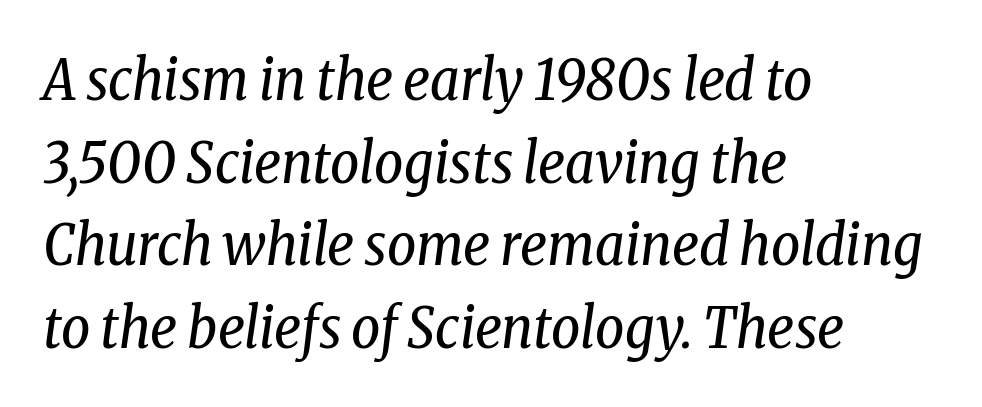
{"serif": "yes", "italic": "yes", "lean": "right", "slant_degrees": 8, "bold": "no", "weight": "regular", "width": "condensed", "stroke_contrast": "low", "x_height": "medium", "monospaced": "no", "underline": "no", "align": "left", "line_spacing": "normal", "line_spacing_ratio": 1.45, "letter_spacing": "normal", "letter_spacing_em": 0.0, "glyph_px": 57}
